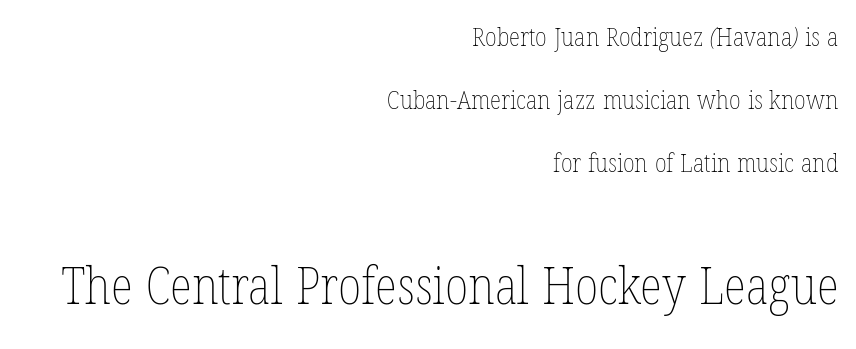
Q: Is the text bold? A: No.
Q: Is the text underlined? A: No.
Q: How is the paragraph aligned? A: Right-aligned.
Q: Is the spacing between letters normal or unusually wide? A: Normal.
Q: Is the spacing between lines tight, normal or loose? A: Loose.
Q: Which block of text is set in a larger size, the first (top) or the second (bottom)? A: The second (bottom) one.
Q: Width (condensed, normal, or wide)? A: Condensed.
Q: Stroke contrast? A: Low.
Q: x-height? A: Medium.
Q: Monospaced? A: No.
